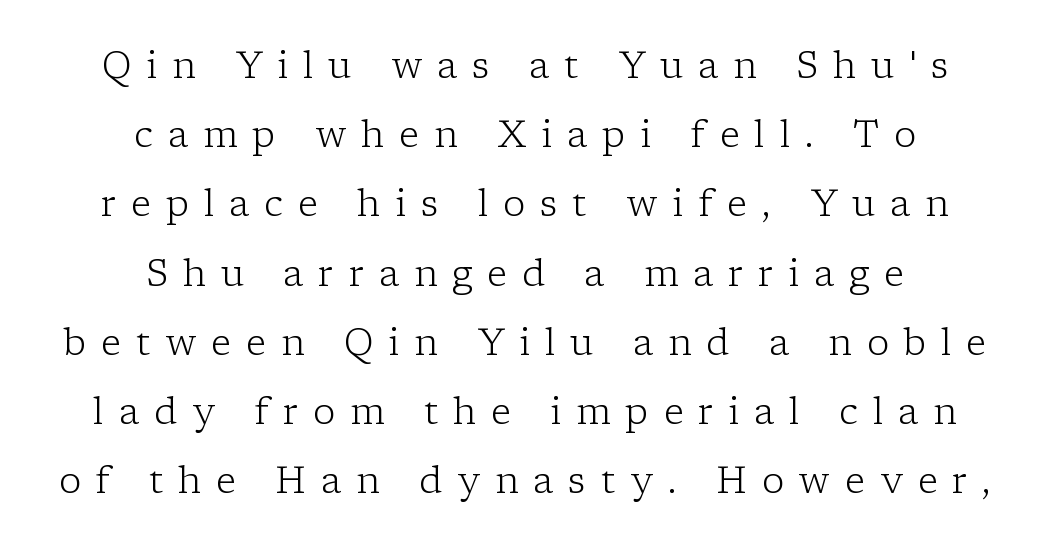
Q: Is the text bold? A: No.
Q: Is the text italic (slanted)? A: No, it is upright.
Q: Is the typeface a serif or a sans-serif typeface? A: Serif.
Q: Is the text underlined? A: No.
Q: How is the paragraph aligned? A: Centered.
Q: Is the spacing between letters normal or unusually wide? A: Unusually wide.
Q: Width (condensed, normal, or wide)? A: Normal.
Q: Stroke contrast? A: Low.
Q: x-height? A: Medium.
Q: Monospaced? A: No.
